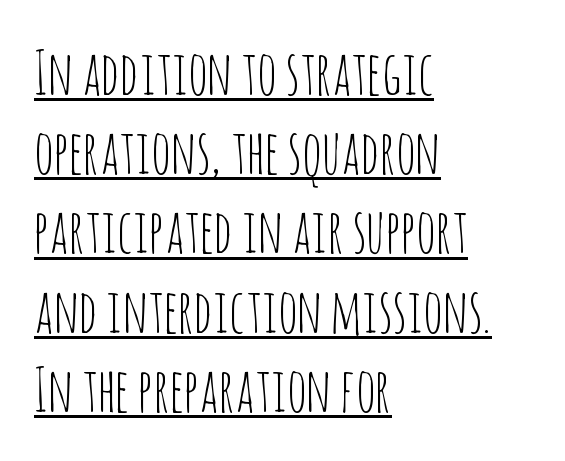
{"serif": "no", "italic": "no", "bold": "no", "weight": "thin", "width": "condensed", "stroke_contrast": "low", "x_height": "large", "monospaced": "no", "underline": "yes", "align": "left", "line_spacing": "normal", "line_spacing_ratio": 1.32, "letter_spacing": "normal", "letter_spacing_em": 0.0, "glyph_px": 60}
